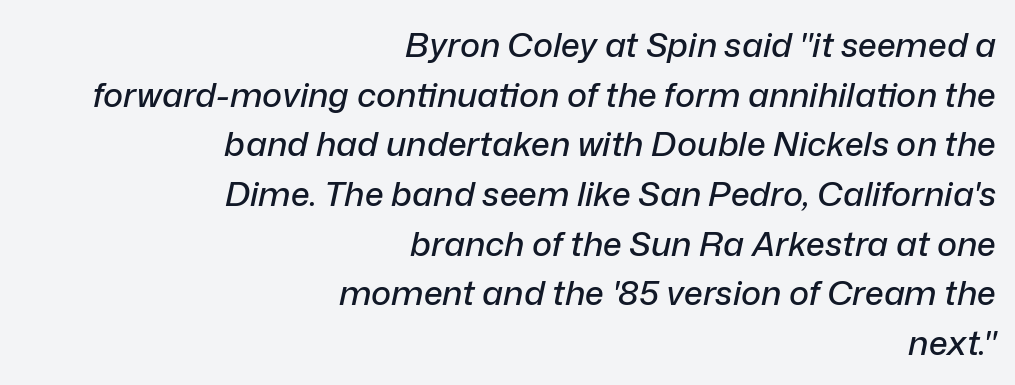
Q: Is the text italic (slanted)? A: Yes, it leans right by about 12 degrees.
Q: Is the text underlined? A: No.
Q: How is the paragraph aligned? A: Right-aligned.
Q: Is the spacing between letters normal or unusually wide? A: Normal.
Q: Is the spacing between lines tight, normal or loose? A: Normal.
Q: Width (condensed, normal, or wide)? A: Normal.
Q: Stroke contrast? A: Low.
Q: x-height? A: Medium.
Q: Monospaced? A: No.
